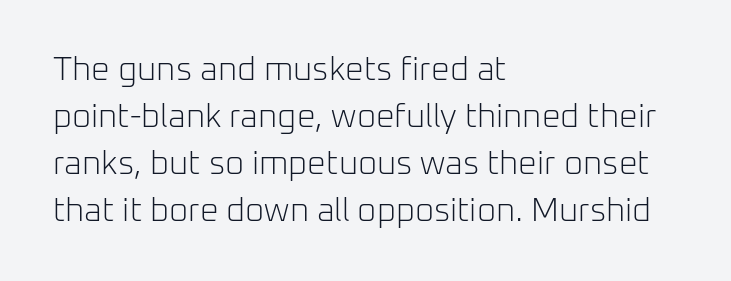
The image shows 33 px light sans-serif type, upright; set left-aligned, normal line spacing (1.42x), normal letter spacing, not underlined; low stroke contrast and a medium x-height.
